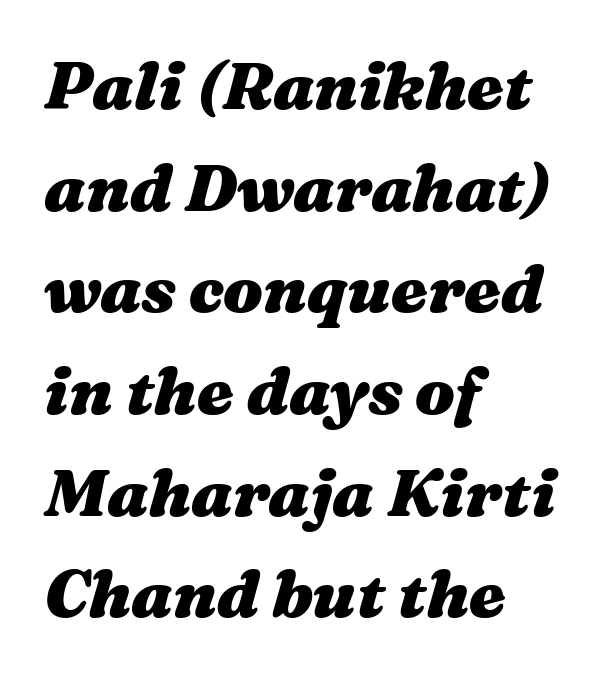
The image shows 66 px heavy, wide type, italic (leaning right); set left-aligned, normal line spacing (1.54x), normal letter spacing, not underlined; medium stroke contrast and a medium x-height.
